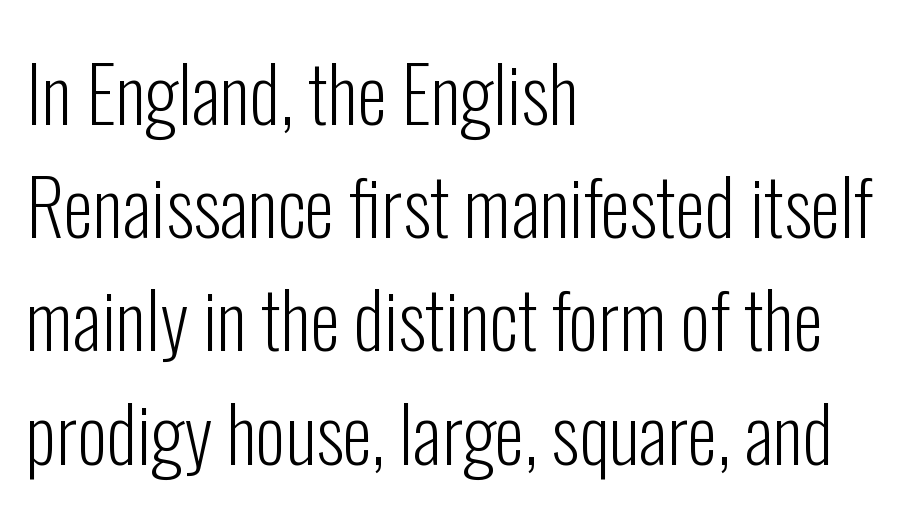
In terms of leading, this rendering sits right in the middle. Notice how the stems are strictly vertical — no italics here. Caption: standard tracking, unaltered. You could not count columns in this text — the font is proportionally spaced. This rendering employs a face without finishing strokes, i.e., a sans-serif.
